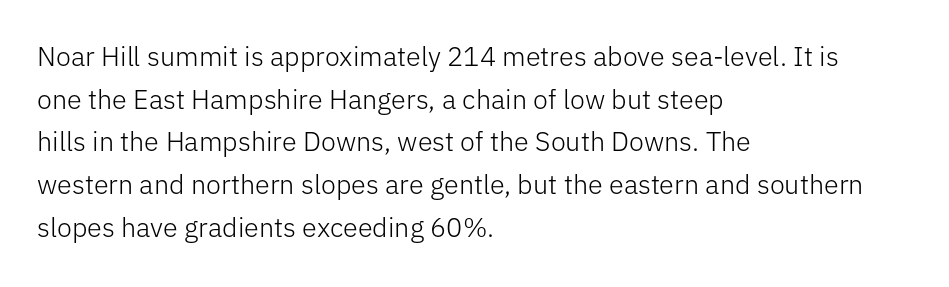
{"italic": "no", "bold": "no", "underline": "no", "align": "left", "line_spacing": "normal", "line_spacing_ratio": 1.58, "letter_spacing": "normal", "letter_spacing_em": 0.0, "glyph_px": 27}
